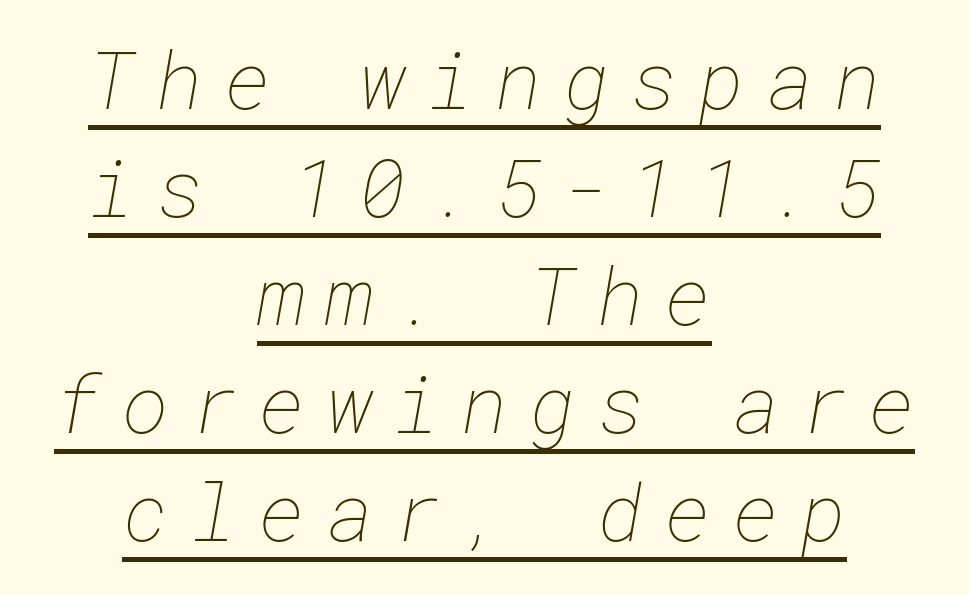
{"bold": "no", "weight": "thin", "width": "normal", "stroke_contrast": "low", "x_height": "medium", "underline": "yes", "align": "center", "line_spacing": "normal", "line_spacing_ratio": 1.35, "letter_spacing": "wide", "letter_spacing_em": 0.26, "glyph_px": 80}
